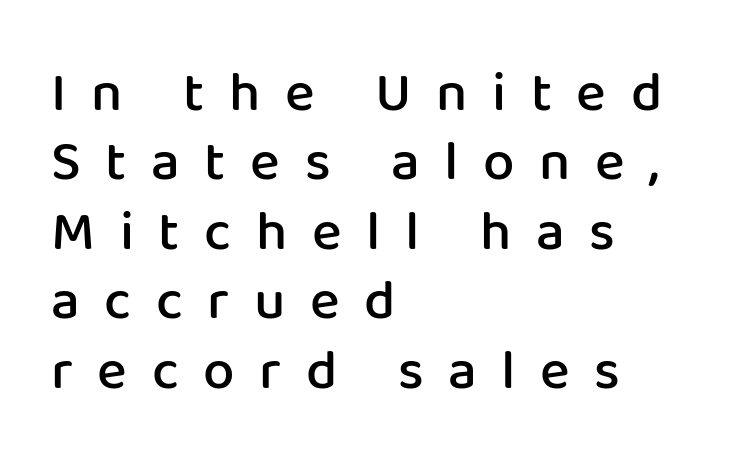
{"serif": "no", "italic": "no", "bold": "semi", "weight": "semibold", "width": "normal", "stroke_contrast": "low", "x_height": "medium", "monospaced": "no", "underline": "no", "align": "left", "line_spacing_ratio": 1.24, "letter_spacing": "wide", "letter_spacing_em": 0.44, "glyph_px": 56}
